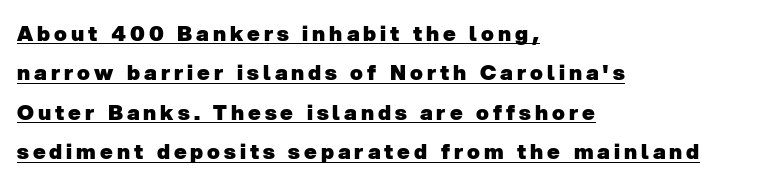
{"bold": "yes", "underline": "yes", "align": "left", "line_spacing_ratio": 1.88, "glyph_px": 21}
